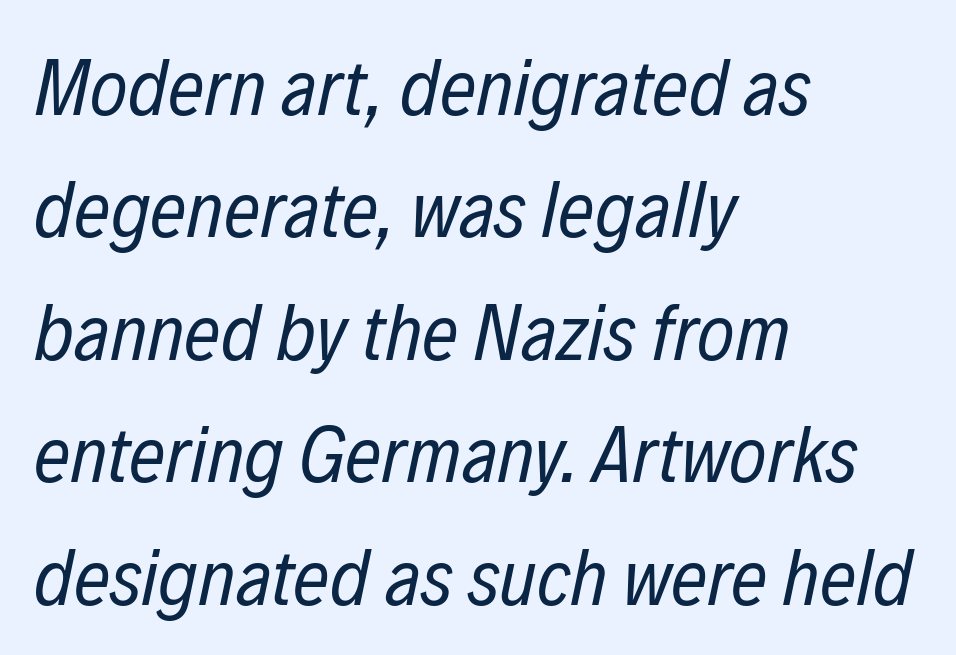
The image shows 80 px regular-weight, condensed type, italic (leaning right); set left-aligned, normal line spacing (1.53x), normal letter spacing, not underlined; low stroke contrast and a medium x-height.
